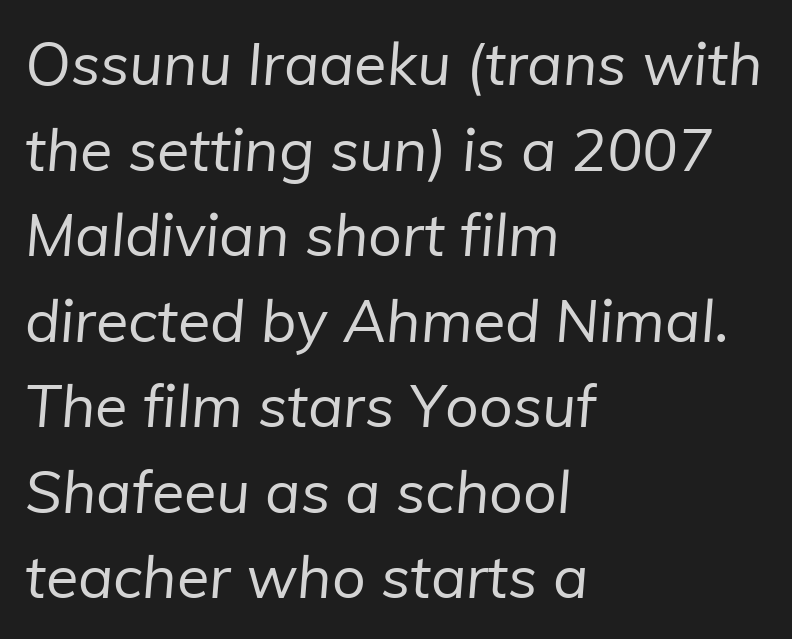
Compared with a typical body face, this is equally light or lighter still. Line spacing here is normal. Nobody drew a line under any word here. Varying glyph widths throughout — classic text-font behaviour. Unlike a traditional serif, this face leaves its strokes unadorned.
